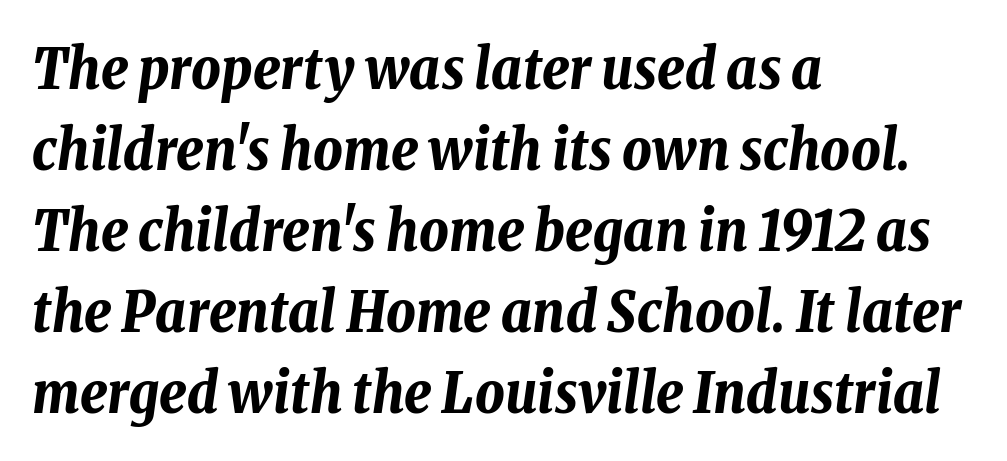
{"italic": "yes", "lean": "right", "slant_degrees": 8, "bold": "yes", "weight": "bold", "width": "condensed", "stroke_contrast": "low", "x_height": "medium", "monospaced": "no", "underline": "no", "align": "left", "line_spacing": "normal", "line_spacing_ratio": 1.42, "letter_spacing": "normal", "letter_spacing_em": 0.0, "glyph_px": 57}
